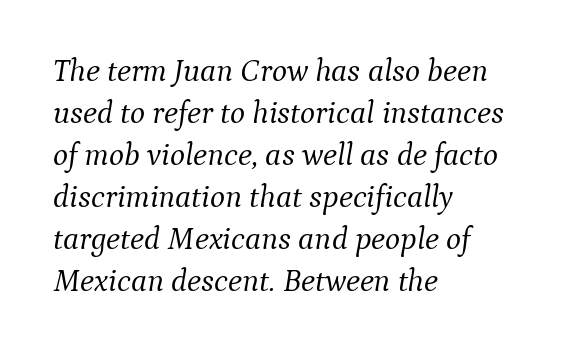
Q: Is the text bold? A: No.
Q: Is the text italic (slanted)? A: Yes, it leans right by about 9 degrees.
Q: Is the typeface a serif or a sans-serif typeface? A: Serif.
Q: Is the text underlined? A: No.
Q: How is the paragraph aligned? A: Left-aligned.
Q: Is the spacing between letters normal or unusually wide? A: Normal.
Q: Is the spacing between lines tight, normal or loose? A: Normal.
Q: Width (condensed, normal, or wide)? A: Normal.
Q: Stroke contrast? A: Medium.
Q: x-height? A: Medium.
Q: Monospaced? A: No.
